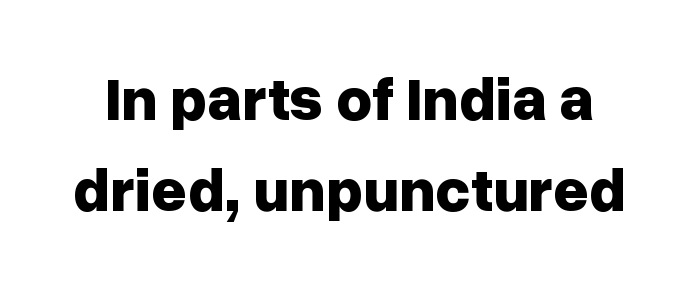
{"serif": "no", "italic": "no", "bold": "yes", "weight": "bold", "width": "normal", "stroke_contrast": "low", "x_height": "medium", "monospaced": "no", "underline": "no", "line_spacing": "normal", "line_spacing_ratio": 1.46, "letter_spacing": "normal", "letter_spacing_em": 0.0, "glyph_px": 62}
